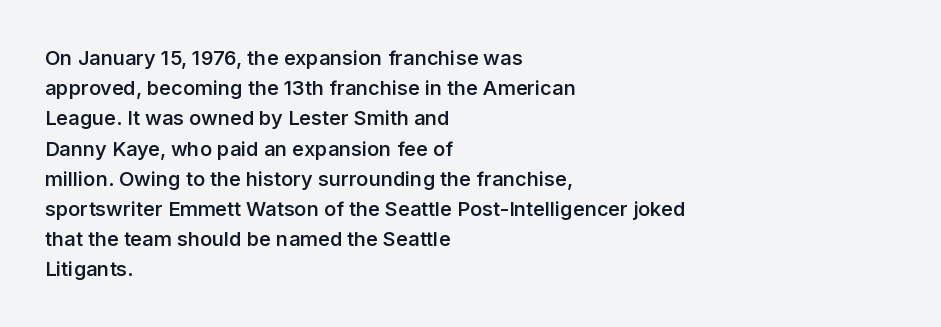
Q: Is the text bold? A: Semi-bold.
Q: Is the text italic (slanted)? A: No, it is upright.
Q: Is the text underlined? A: No.
Q: How is the paragraph aligned? A: Left-aligned.
Q: Is the spacing between letters normal or unusually wide? A: Normal.
Q: Is the spacing between lines tight, normal or loose? A: Normal.
